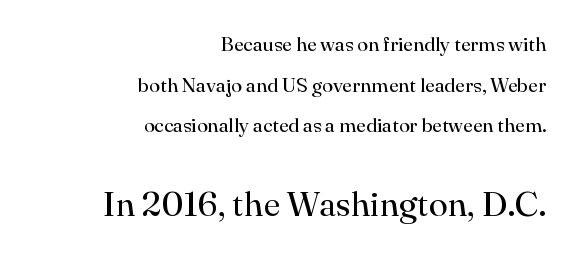
Q: Is the text bold? A: No.
Q: Is the text italic (slanted)? A: No, it is upright.
Q: Is the typeface a serif or a sans-serif typeface? A: Serif.
Q: Is the text underlined? A: No.
Q: How is the paragraph aligned? A: Right-aligned.
Q: Is the spacing between letters normal or unusually wide? A: Normal.
Q: Is the spacing between lines tight, normal or loose? A: Loose.
Q: Which block of text is set in a larger size, the first (top) or the second (bottom)? A: The second (bottom) one.
Q: Width (condensed, normal, or wide)? A: Normal.
Q: Stroke contrast? A: High.
Q: x-height? A: Small.
Q: Monospaced? A: No.
